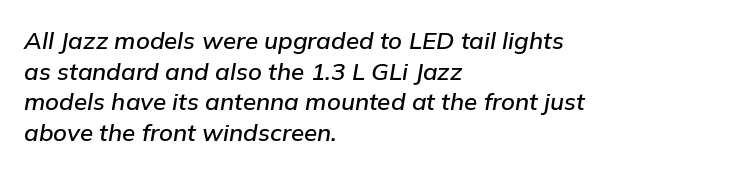
The image shows 24 px text type, italic (leaning right); set left-aligned, normal line spacing (1.28x), normal letter spacing, not underlined.
